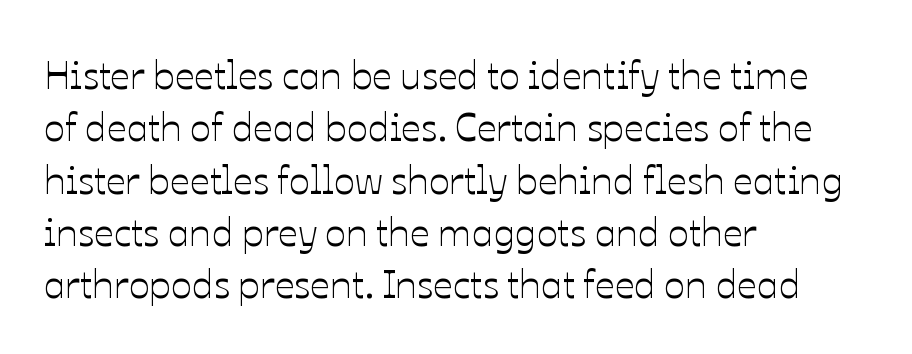
{"italic": "no", "width": "normal", "stroke_contrast": "low", "x_height": "medium", "monospaced": "no", "underline": "no", "align": "left", "line_spacing": "normal", "line_spacing_ratio": 1.34, "letter_spacing": "normal", "letter_spacing_em": 0.0, "glyph_px": 39}
